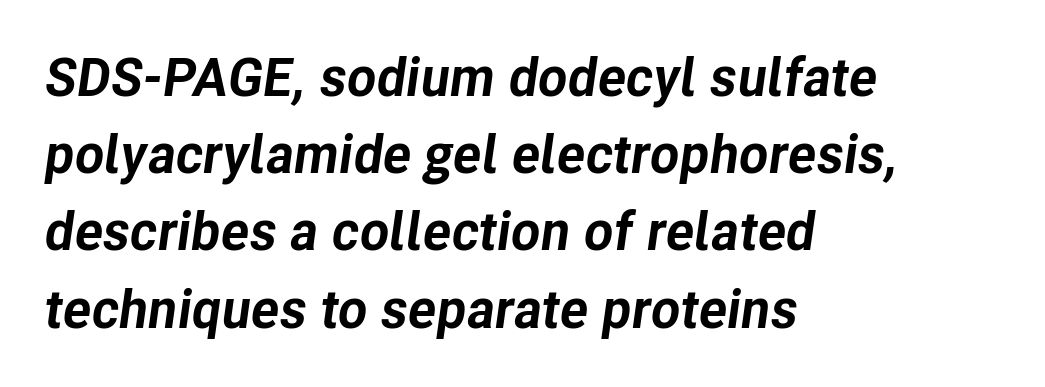
Q: Is the text bold? A: Yes.
Q: Is the text italic (slanted)? A: Yes, it leans right by about 8 degrees.
Q: Is the text underlined? A: No.
Q: How is the paragraph aligned? A: Left-aligned.
Q: Is the spacing between letters normal or unusually wide? A: Normal.
Q: Is the spacing between lines tight, normal or loose? A: Normal.
Q: Width (condensed, normal, or wide)? A: Normal.
Q: Stroke contrast? A: Low.
Q: x-height? A: Medium.
Q: Monospaced? A: No.
